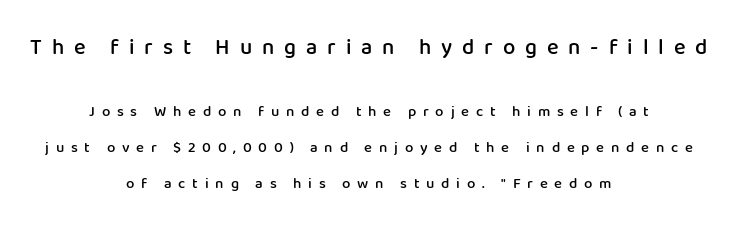
The zone under the glyphs is completely vacant. Typeset on center — no edge is straight. Posture: straight, roman, zero tilt. Visually, the top section dominates because its glyphs are scaled up.
